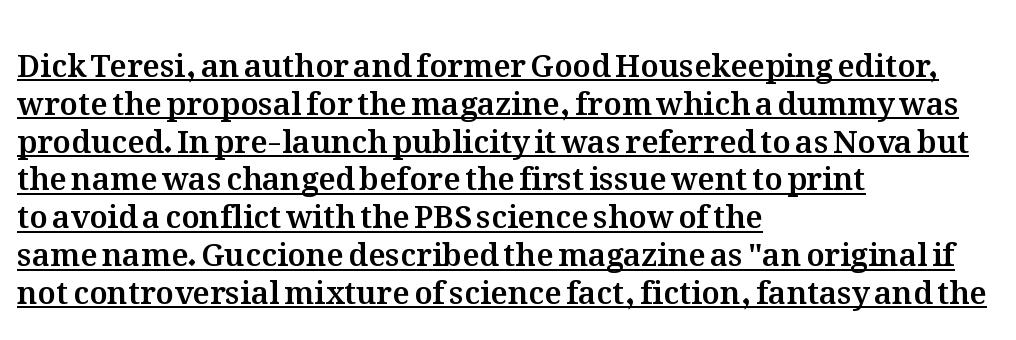
You could not count columns in this text — the font is proportionally spaced. Characters remain perfectly vertical along every line. Nothing unusual about the tracking: characters are spaced as the font intends. Notice how a bar underscores the lettering throughout. The passage is arranged the way most books set body copy — flush left.
